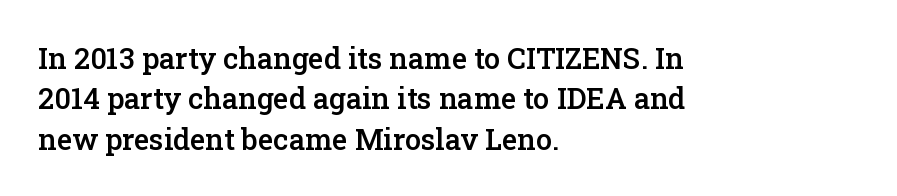
The passage shown is typeset with a serif family. Moderately thickened strokes mark this as semibold type. Short note: letters normally spaced. Casual observation: everything's shoved over to the left.
